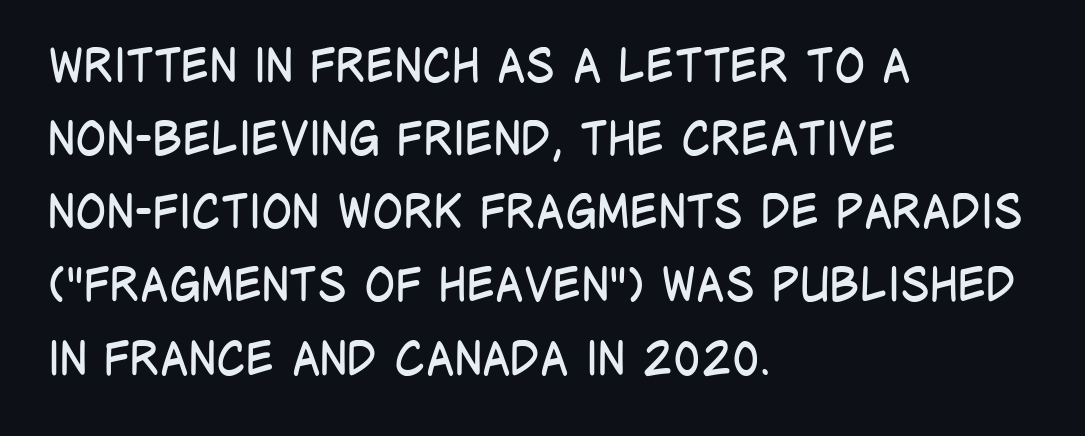
The image shows 46 px regular-weight, condensed sans-serif type, upright; set left-aligned, normal line spacing (1.59x), normal letter spacing, not underlined; low stroke contrast and a large x-height.
